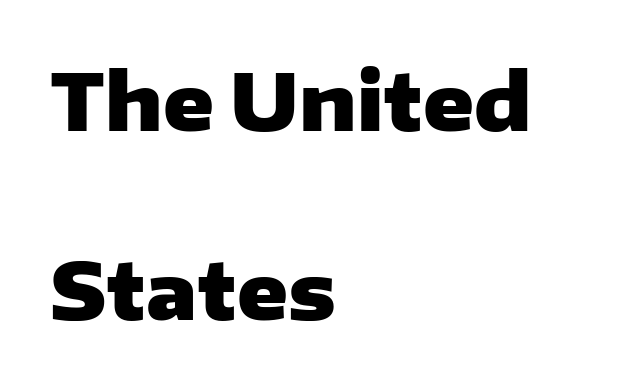
Q: Is the text bold? A: Yes.
Q: Is the text italic (slanted)? A: No, it is upright.
Q: Is the typeface a serif or a sans-serif typeface? A: Sans-serif.
Q: Is the text underlined? A: No.
Q: How is the paragraph aligned? A: Left-aligned.
Q: Is the spacing between letters normal or unusually wide? A: Normal.
Q: Is the spacing between lines tight, normal or loose? A: Loose.
Q: Width (condensed, normal, or wide)? A: Wide.
Q: Stroke contrast? A: Low.
Q: x-height? A: Medium.
Q: Monospaced? A: No.
